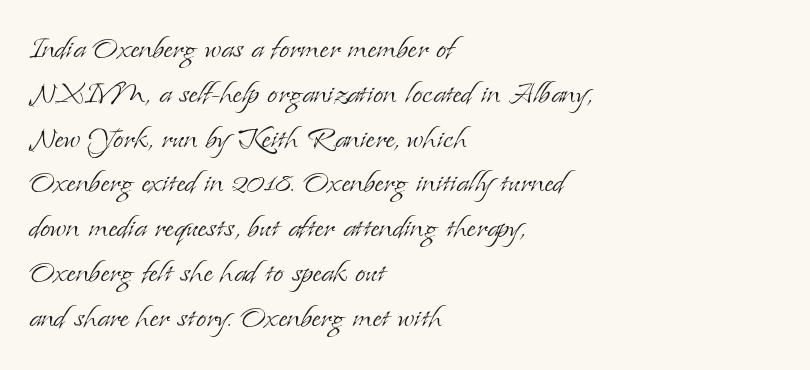
A light-to-regular cut is what we see here. Think of a printed novel: that variable character pitch is what you see here. A clean baseline with only descenders dipping below it. You can tell from the footed stems that serif type was used.
